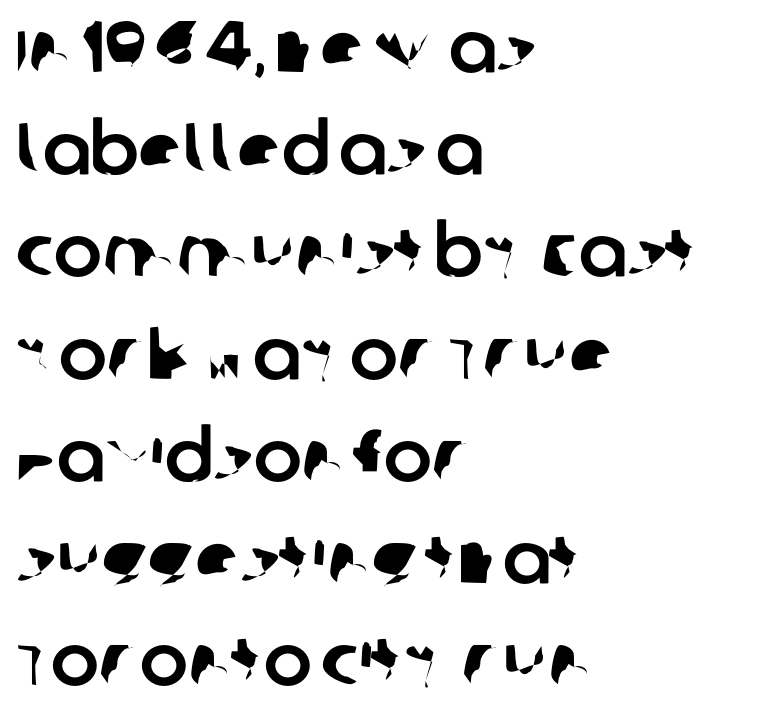
The image shows 72 px sans-serif type; set left-aligned, normal line spacing (1.42x), normal letter spacing, not underlined; low stroke contrast and a large x-height.
